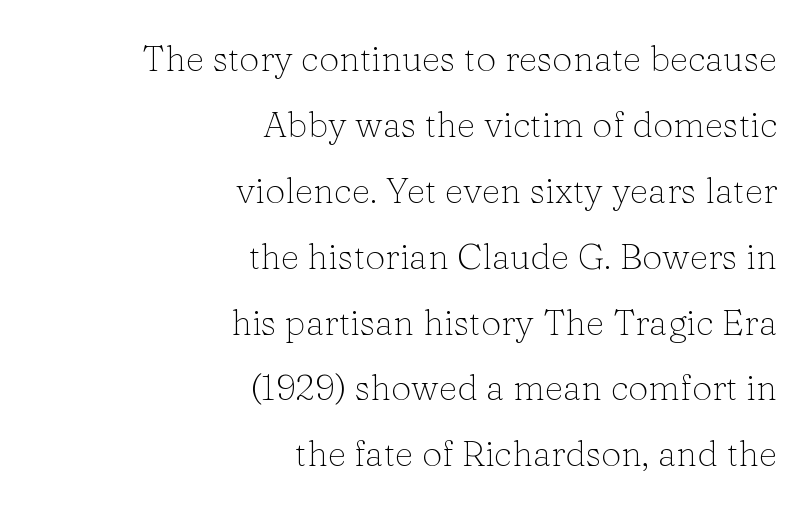
{"serif": "yes", "italic": "no", "bold": "no", "weight": "light", "width": "normal", "stroke_contrast": "low", "x_height": "medium", "monospaced": "no", "underline": "no", "align": "right", "line_spacing_ratio": 1.83, "letter_spacing": "normal", "letter_spacing_em": 0.0, "glyph_px": 36}
